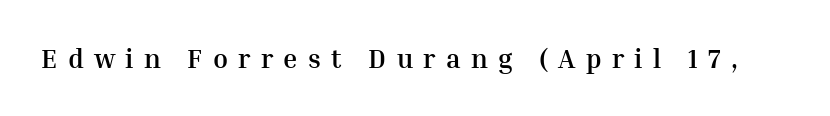
The image shows 27 px bold type, upright; set unusually wide letter spacing (+0.38 em), not underlined.
